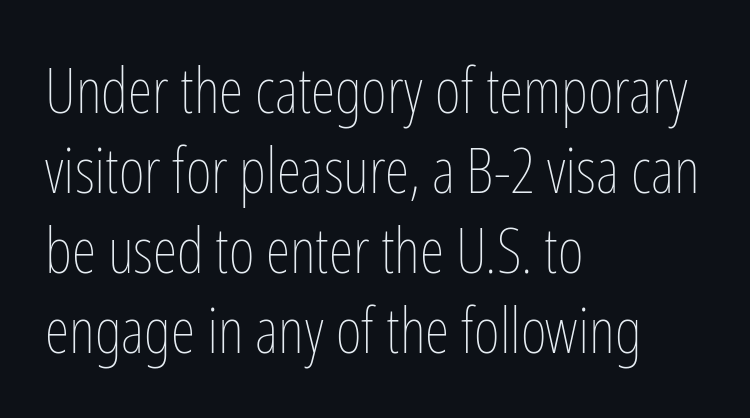
Quick note: interline space is typical. Every character sits straight up, as roman type does. These lines are set flush left with a ragged right edge. Glance below the letters and you will spot only blank space.
